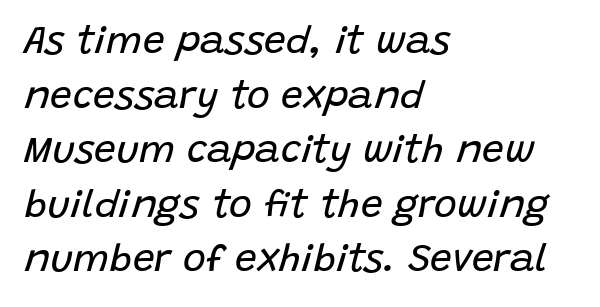
The image shows 39 px regular-weight type, italic (leaning right); set left-aligned, normal line spacing (1.4x), normal letter spacing, not underlined; low stroke contrast and a large x-height.
